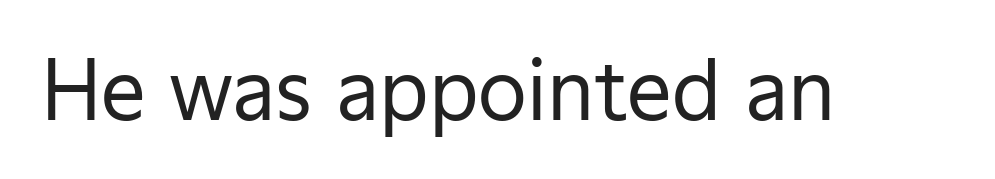
The specimen reads as upright at a glance. Varying glyph widths throughout — classic text-font behaviour. Nope, no serifs anywhere on these letters. These glyphs show unthickened strokes, regular width or finer. The space beneath each line is pristine and unruled. No extra tracking has been applied to these lines.
